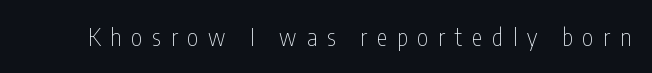
The image shows 24 px text type, upright; set unusually wide letter spacing (+0.41 em), not underlined.
